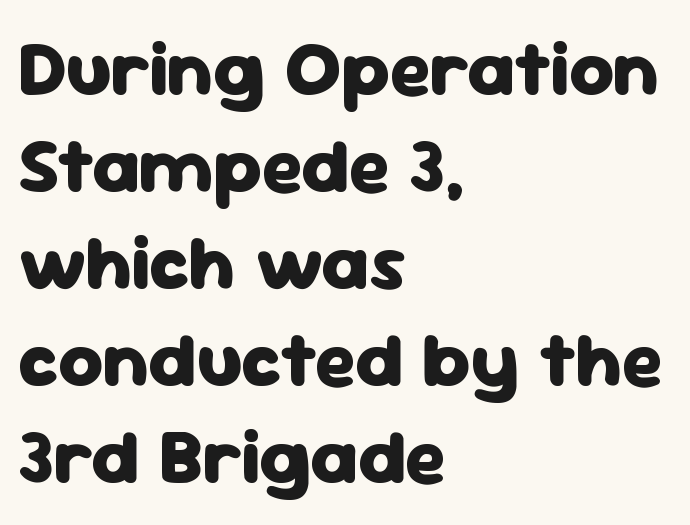
Q: Is the text bold? A: Yes.
Q: Is the text italic (slanted)? A: No, it is upright.
Q: Is the typeface a serif or a sans-serif typeface? A: Sans-serif.
Q: Is the text underlined? A: No.
Q: How is the paragraph aligned? A: Left-aligned.
Q: Is the spacing between letters normal or unusually wide? A: Normal.
Q: Is the spacing between lines tight, normal or loose? A: Normal.
Q: Width (condensed, normal, or wide)? A: Normal.
Q: Stroke contrast? A: Low.
Q: x-height? A: Medium.
Q: Monospaced? A: No.
